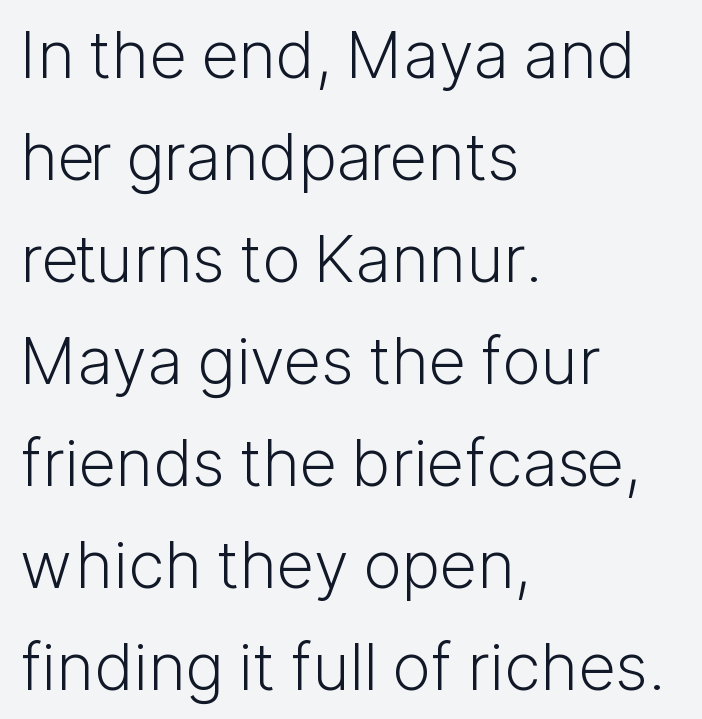
Q: Is the text bold? A: No.
Q: Is the text italic (slanted)? A: No, it is upright.
Q: Is the typeface a serif or a sans-serif typeface? A: Sans-serif.
Q: Is the text underlined? A: No.
Q: How is the paragraph aligned? A: Left-aligned.
Q: Is the spacing between letters normal or unusually wide? A: Normal.
Q: Is the spacing between lines tight, normal or loose? A: Normal.
Q: Width (condensed, normal, or wide)? A: Normal.
Q: Stroke contrast? A: Low.
Q: x-height? A: Medium.
Q: Monospaced? A: No.
